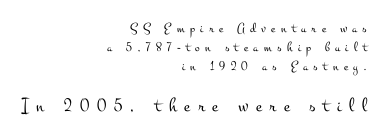
{"bold": "no", "underline": "no", "align": "right", "line_spacing": "normal", "line_spacing_ratio": 1.37, "letter_spacing": "wide", "letter_spacing_em": 0.38, "larger_block": "second", "size_ratio": 1.43, "glyph_px": 20}
